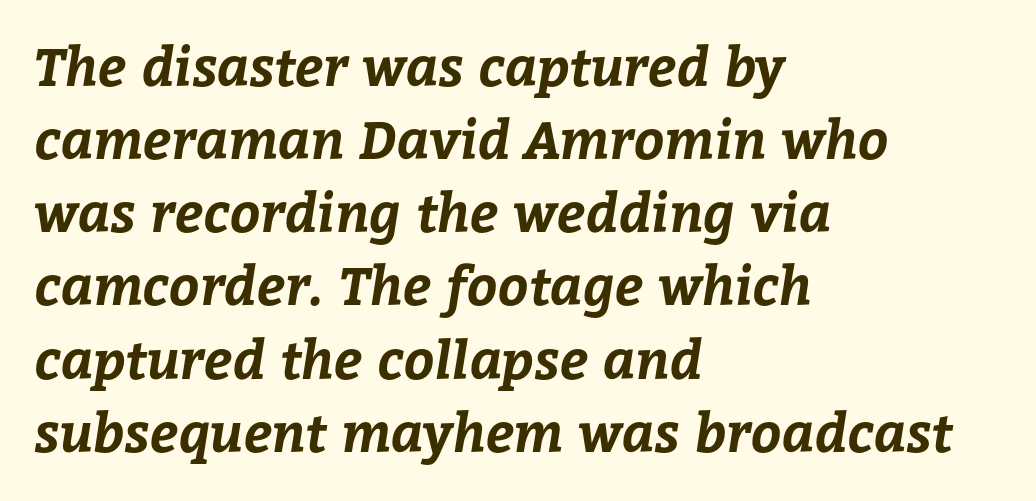
The image shows 53 px bold type; set left-aligned, normal line spacing (1.38x), normal letter spacing, not underlined; low stroke contrast and a medium x-height.
